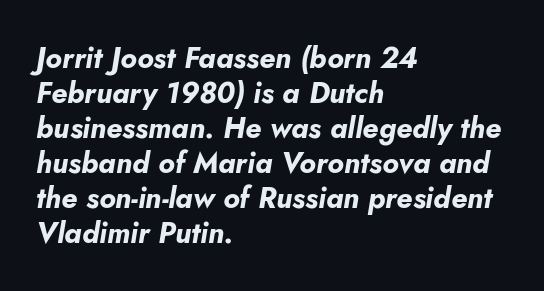
{"italic": "yes", "lean": "right", "slant_degrees": 5, "bold": "yes", "weight": "bold", "width": "normal", "stroke_contrast": "low", "x_height": "small", "monospaced": "no", "underline": "no", "align": "left", "line_spacing_ratio": 1.21, "letter_spacing": "normal", "letter_spacing_em": 0.0, "glyph_px": 29}
